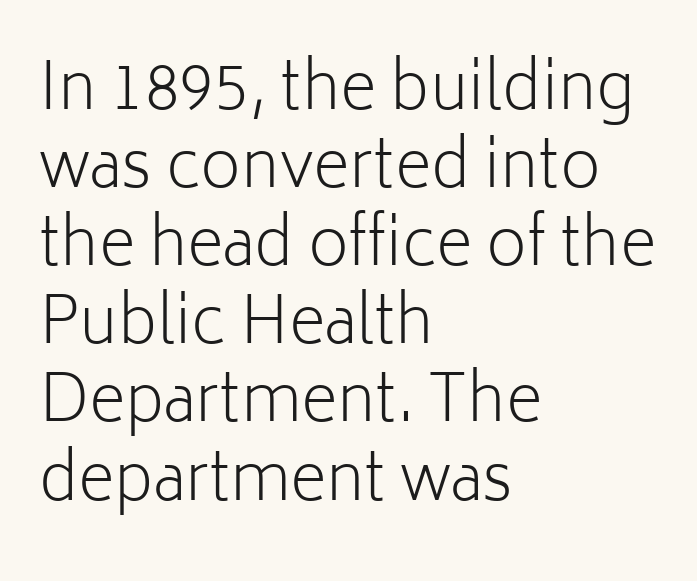
Q: Is the text bold? A: No.
Q: Is the text italic (slanted)? A: No, it is upright.
Q: Is the typeface a serif or a sans-serif typeface? A: Sans-serif.
Q: Is the text underlined? A: No.
Q: How is the paragraph aligned? A: Left-aligned.
Q: Is the spacing between letters normal or unusually wide? A: Normal.
Q: Width (condensed, normal, or wide)? A: Normal.
Q: Stroke contrast? A: Low.
Q: x-height? A: Medium.
Q: Monospaced? A: No.
